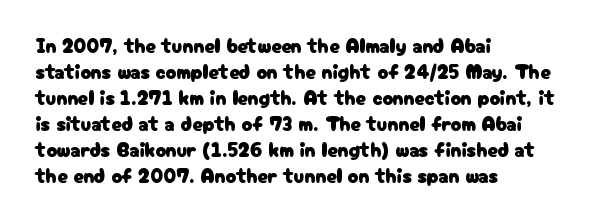
The image shows 20 px text type, upright; set left-aligned, normal line spacing (1.3x), normal letter spacing, not underlined.
